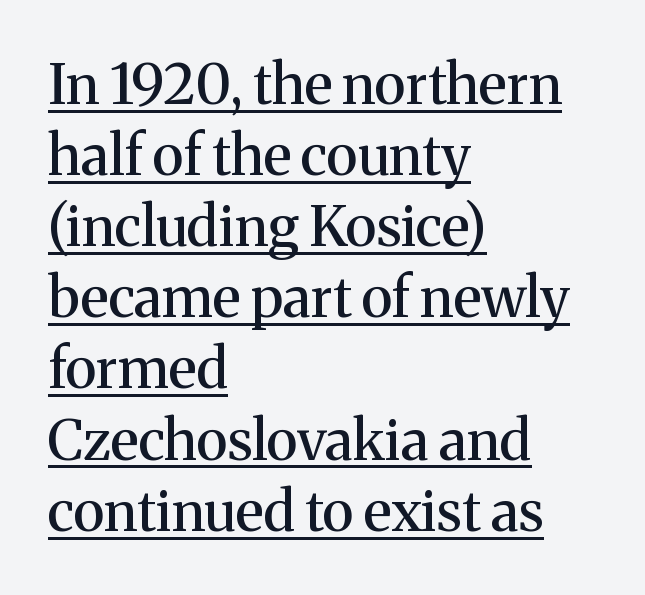
The image shows 56 px serif type, upright; set left-aligned, normal line spacing (1.27x), normal letter spacing, underlined; medium stroke contrast and a medium x-height.
